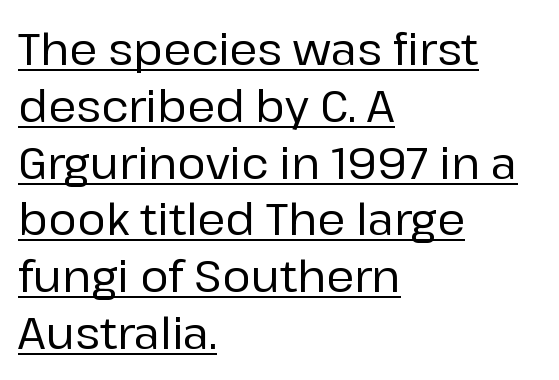
{"serif": "no", "italic": "no", "width": "normal", "stroke_contrast": "low", "x_height": "medium", "monospaced": "no", "underline": "yes", "align": "left", "line_spacing": "normal", "line_spacing_ratio": 1.32, "letter_spacing": "normal", "letter_spacing_em": 0.0, "glyph_px": 43}
